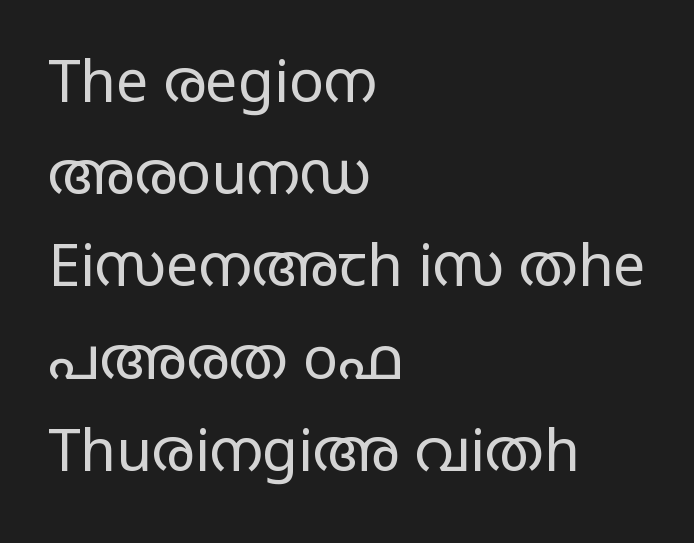
The image shows 58 px regular-weight, wide sans-serif type, upright; set left-aligned, normal line spacing (1.59x), normal letter spacing, not underlined; low stroke contrast and a large x-height.
